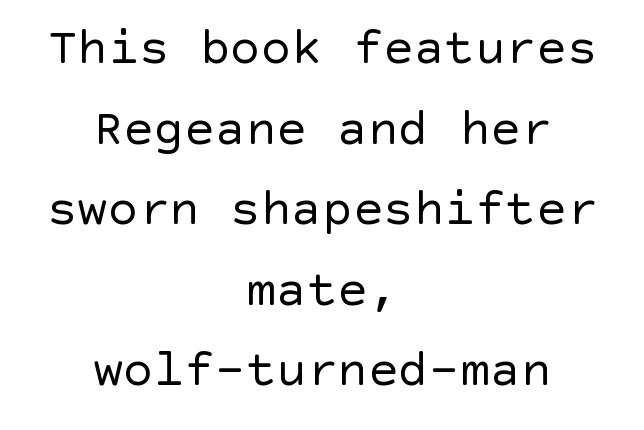
Q: Is the text bold? A: No.
Q: Is the text italic (slanted)? A: No, it is upright.
Q: Is the typeface a serif or a sans-serif typeface? A: Sans-serif.
Q: Is the text underlined? A: No.
Q: How is the paragraph aligned? A: Centered.
Q: Is the spacing between letters normal or unusually wide? A: Normal.
Q: Is the spacing between lines tight, normal or loose? A: Normal.
Q: Width (condensed, normal, or wide)? A: Normal.
Q: x-height? A: Large.
